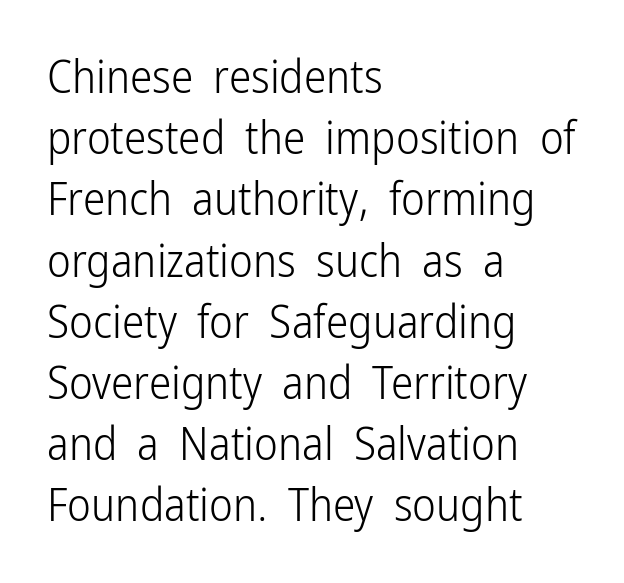
Q: Is the text bold? A: No.
Q: Is the text italic (slanted)? A: No, it is upright.
Q: Is the typeface a serif or a sans-serif typeface? A: Sans-serif.
Q: Is the text underlined? A: No.
Q: How is the paragraph aligned? A: Left-aligned.
Q: Is the spacing between letters normal or unusually wide? A: Normal.
Q: Is the spacing between lines tight, normal or loose? A: Normal.
Q: Width (condensed, normal, or wide)? A: Condensed.
Q: Stroke contrast? A: Low.
Q: x-height? A: Medium.
Q: Monospaced? A: No.
